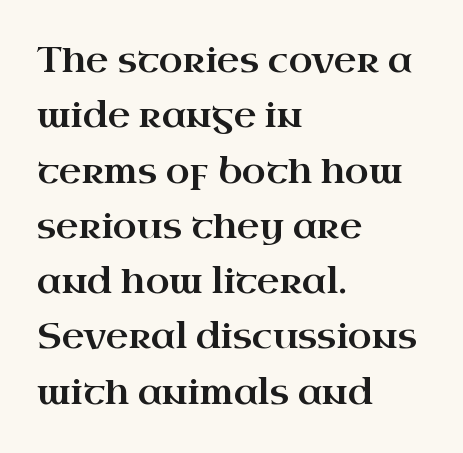
Q: Is the text italic (slanted)? A: No, it is upright.
Q: Is the typeface a serif or a sans-serif typeface? A: Serif.
Q: Is the text underlined? A: No.
Q: How is the paragraph aligned? A: Left-aligned.
Q: Is the spacing between letters normal or unusually wide? A: Normal.
Q: Is the spacing between lines tight, normal or loose? A: Normal.
Q: Width (condensed, normal, or wide)? A: Wide.
Q: Stroke contrast? A: High.
Q: x-height? A: Small.
Q: Monospaced? A: No.
